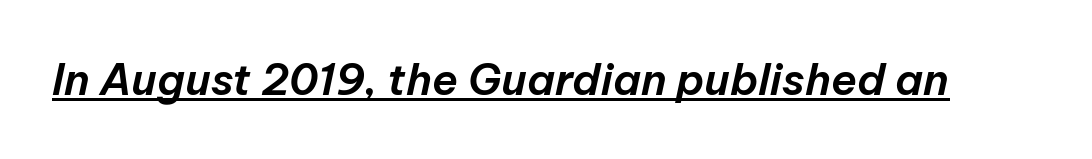
The image shows 43 px text type, italic (leaning right); set normal letter spacing, underlined; low stroke contrast and a medium x-height.
